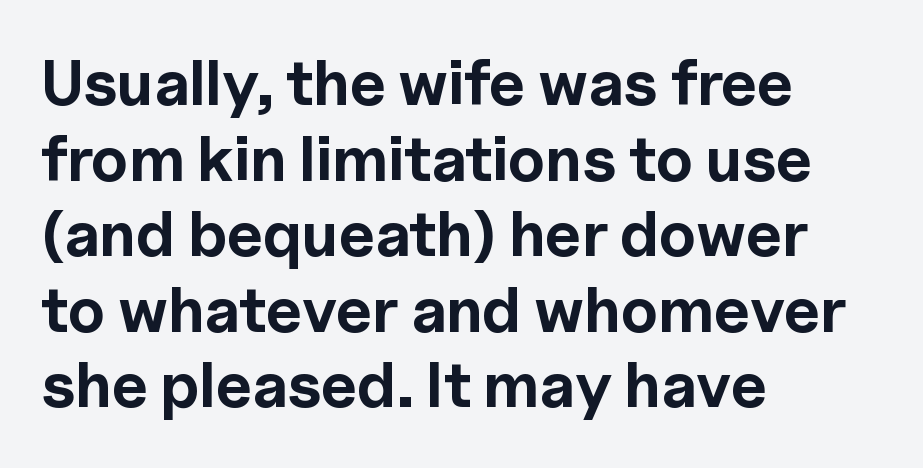
Nothing sits at the stroke ends, so this counts as sans-serif. Spacing verdict: proportional, widths tailored to each character. Words appear dense and cohesive because spacing is normal. A clean baseline with only descenders dipping below it.
